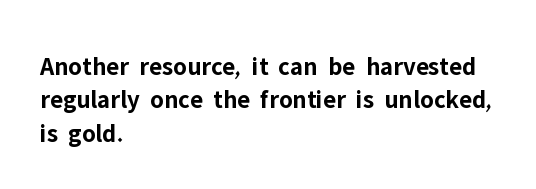
The image shows 26 px bold type, upright; set left-aligned, normal line spacing (1.28x), normal letter spacing, not underlined.
